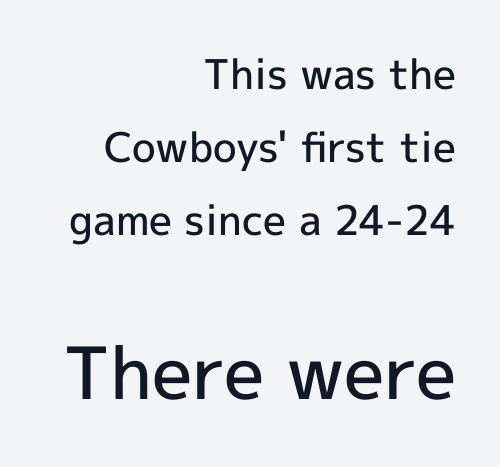
If you drew a ruler down the right edge, every line would touch it. Is the letter spacing exaggerated? No — it looks like the ordinary default. A typesetter would call this proportional, since set widths differ per character. Check under the words: just untouched page. Note: smaller setting up top, larger setting below. You can tell from the bare stems that sans-serif type was used.
